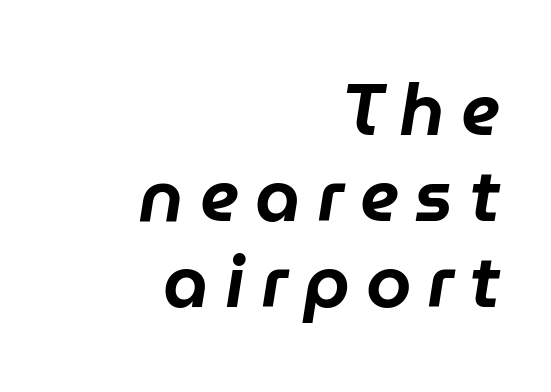
Looks like regular typesetting: each glyph gets only the width it needs. No word sits above an underline. In terms of posture, this sample is oblique. Spacing between characters has been opened up far beyond the box default.
